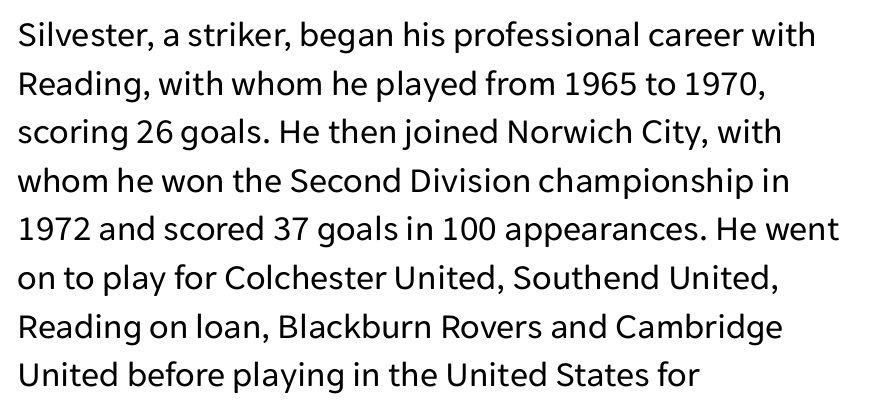
{"serif": "no", "italic": "no", "bold": "no", "weight": "regular", "width": "normal", "stroke_contrast": "low", "x_height": "medium", "monospaced": "no", "underline": "no", "align": "left", "line_spacing": "normal", "line_spacing_ratio": 1.35, "letter_spacing": "normal", "letter_spacing_em": 0.0, "glyph_px": 36}
